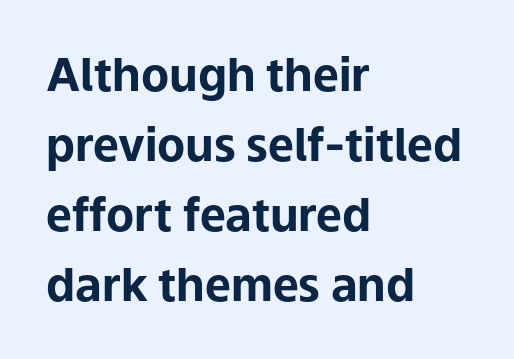
Words appear dense and cohesive because spacing is normal. Plain, unruled lines of type. Alignment: flush left. Heft: maximum for text — a bold. The block of text has a typical density, with ordinary space between rows. Think of a printed novel: that variable character pitch is what you see here.
